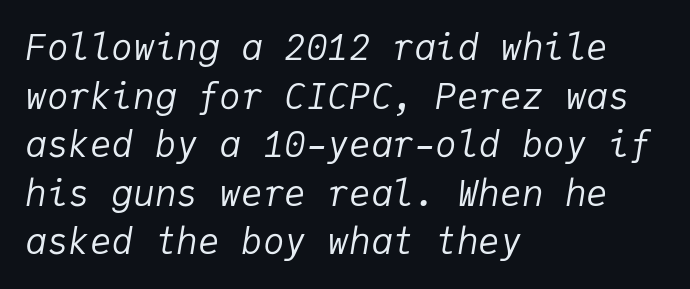
Q: Is the text bold? A: No.
Q: Is the text italic (slanted)? A: Yes, it leans right by about 9 degrees.
Q: Is the text underlined? A: No.
Q: How is the paragraph aligned? A: Left-aligned.
Q: Is the spacing between letters normal or unusually wide? A: Normal.
Q: Is the spacing between lines tight, normal or loose? A: Normal.
Q: Width (condensed, normal, or wide)? A: Normal.
Q: Stroke contrast? A: Low.
Q: x-height? A: Medium.
Q: Monospaced? A: Yes.
